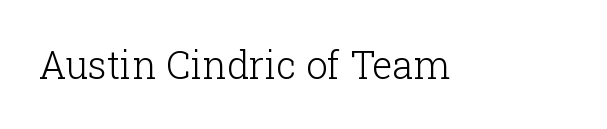
The image shows 38 px light serif type, upright; set normal letter spacing, not underlined; low stroke contrast and a medium x-height.
